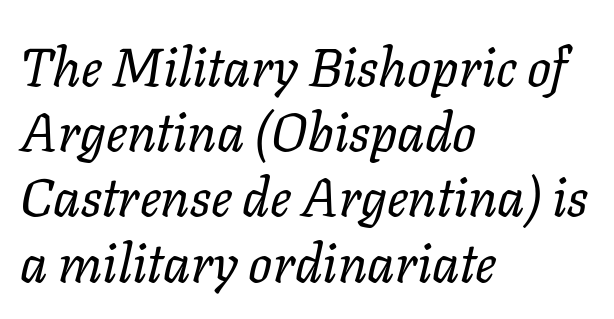
The image shows 53 px regular-weight type, italic (leaning right); set left-aligned, line spacing 1.23x, normal letter spacing, not underlined; low stroke contrast and a medium x-height.
